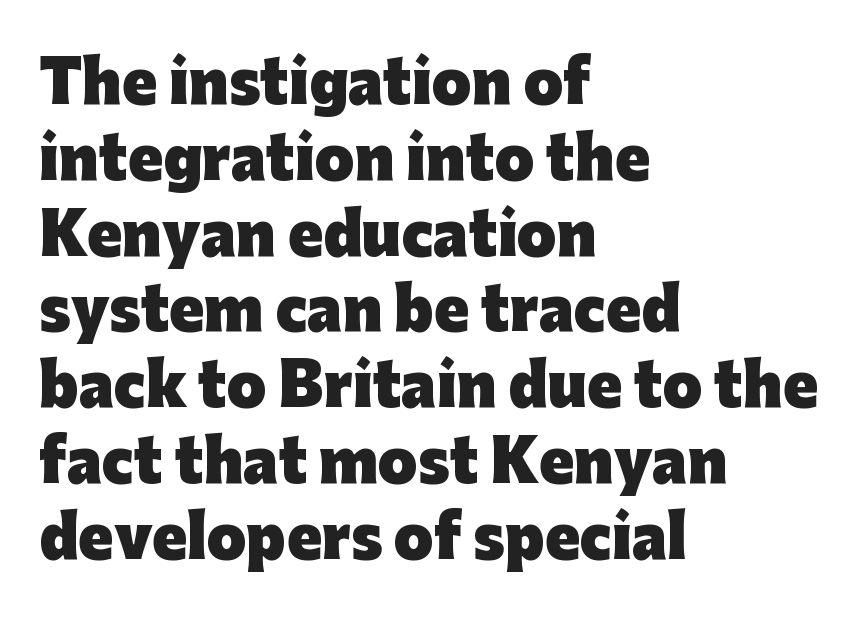
{"serif": "no", "italic": "no", "bold": "yes", "weight": "heavy", "width": "normal", "stroke_contrast": "low", "x_height": "medium", "monospaced": "no", "underline": "no", "align": "left", "line_spacing": "normal", "line_spacing_ratio": 1.33, "letter_spacing": "normal", "letter_spacing_em": 0.0, "glyph_px": 57}
